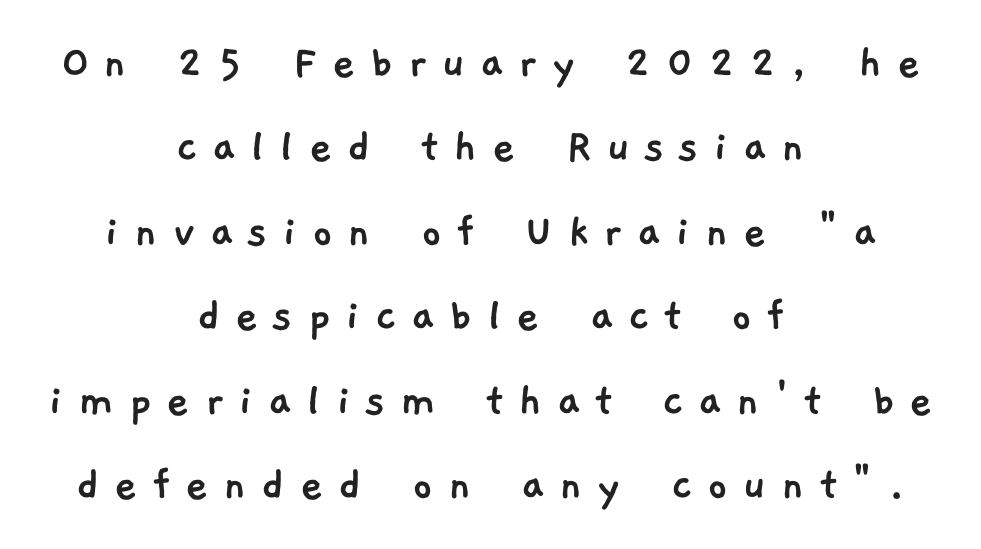
Q: Is the typeface a serif or a sans-serif typeface? A: Sans-serif.
Q: Is the text underlined? A: No.
Q: How is the paragraph aligned? A: Centered.
Q: Is the spacing between letters normal or unusually wide? A: Unusually wide.
Q: Is the spacing between lines tight, normal or loose? A: Normal.
Q: Width (condensed, normal, or wide)? A: Normal.
Q: Stroke contrast? A: Low.
Q: x-height? A: Medium.
Q: Monospaced? A: No.
